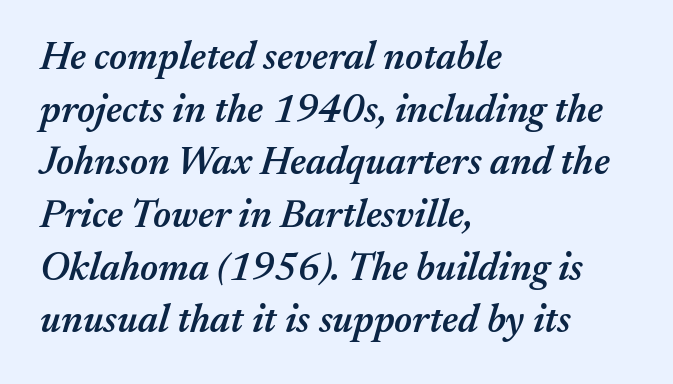
{"italic": "yes", "lean": "right", "slant_degrees": 17, "bold": "semi", "weight": "semibold", "width": "normal", "stroke_contrast": "medium", "x_height": "medium", "monospaced": "no", "underline": "no", "align": "left", "line_spacing": "normal", "line_spacing_ratio": 1.35, "letter_spacing": "normal", "letter_spacing_em": 0.0, "glyph_px": 39}
